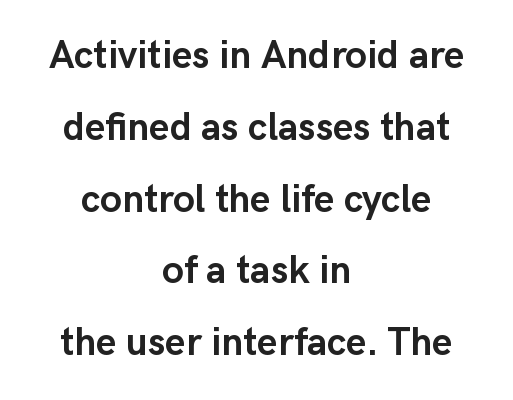
The image shows 39 px semibold sans-serif type, upright; set centered, line spacing 1.84x, normal letter spacing, not underlined; low stroke contrast and a medium x-height.
